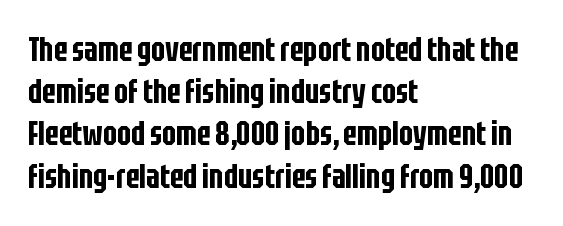
{"serif": "no", "italic": "no", "width": "condensed", "stroke_contrast": "low", "x_height": "large", "monospaced": "no", "underline": "no", "align": "left", "line_spacing": "normal", "line_spacing_ratio": 1.28, "letter_spacing": "normal", "letter_spacing_em": 0.0, "glyph_px": 33}
